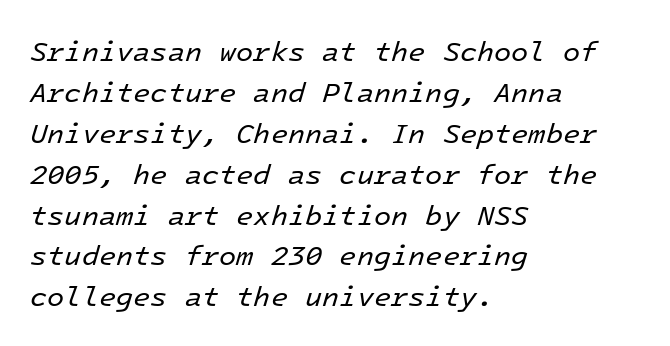
The image shows 28 px regular-weight type, italic (leaning right), monospaced; set left-aligned, normal line spacing (1.46x), normal letter spacing, not underlined; low stroke contrast and a medium x-height.
